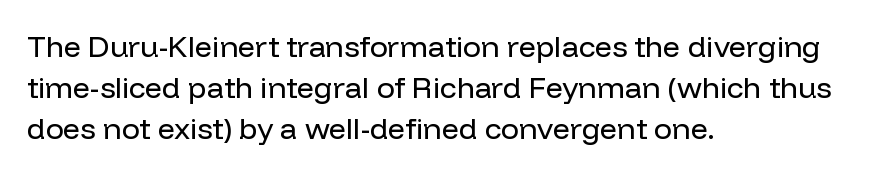
The image shows 30 px regular-weight sans-serif type, upright; set left-aligned, normal line spacing (1.36x), normal letter spacing, not underlined; low stroke contrast and a medium x-height.
